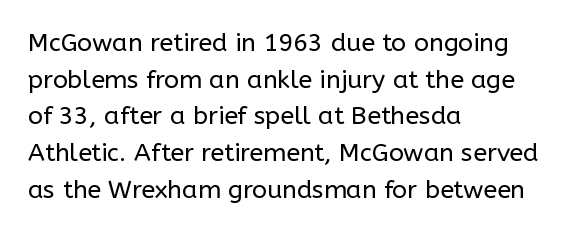
The image shows 25 px text type, upright; set left-aligned, normal line spacing (1.47x), normal letter spacing, not underlined.
